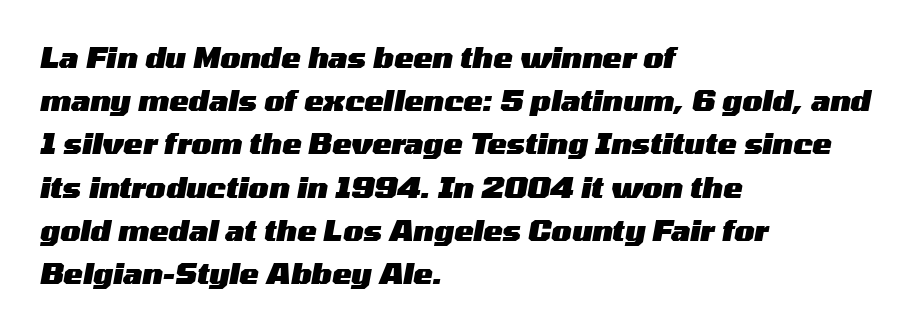
The ragged edge is on the right, which tells us the setting is flush left. Do the characters align in a grid? No, the font is proportional. What stands out about the letter spacing? Nothing — it is the standard amount. This sample keeps an unexceptional amount of space between lines. Descenders hang freely into open space. Does the lettering tilt? It does — this is italic.
